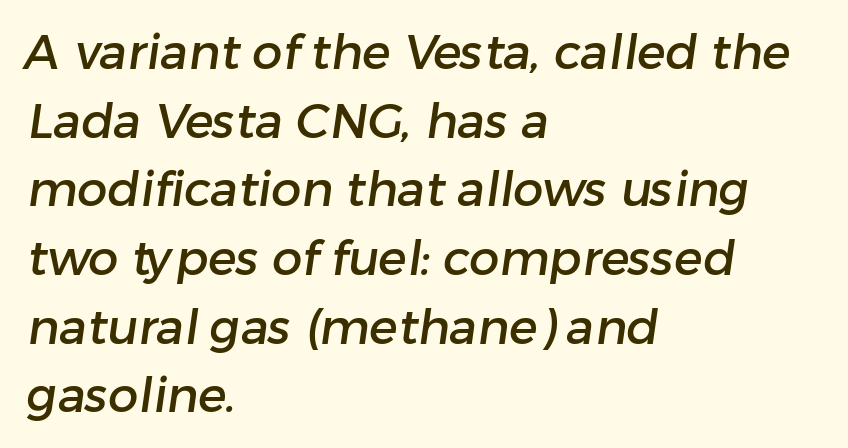
Stroke terminals: plain, sans-serif. A student would call this left alignment; a typographer would say flush left, rag right. Interline gaps are of average width in this sample. Varying glyph widths throughout — classic text-font behaviour. Glyph-to-glyph distance matches everyday printed text.
